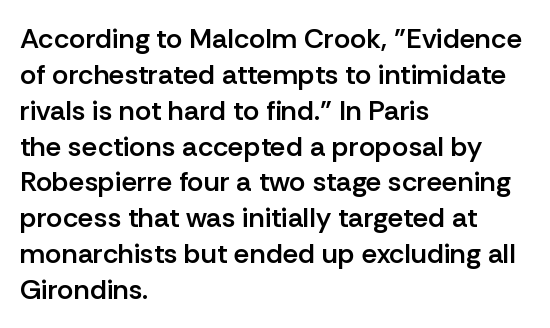
Q: Is the text bold? A: Semi-bold.
Q: Is the text italic (slanted)? A: No, it is upright.
Q: Is the typeface a serif or a sans-serif typeface? A: Sans-serif.
Q: Is the text underlined? A: No.
Q: How is the paragraph aligned? A: Left-aligned.
Q: Is the spacing between letters normal or unusually wide? A: Normal.
Q: Is the spacing between lines tight, normal or loose? A: Normal.
Q: Width (condensed, normal, or wide)? A: Normal.
Q: Stroke contrast? A: Low.
Q: x-height? A: Medium.
Q: Monospaced? A: No.
